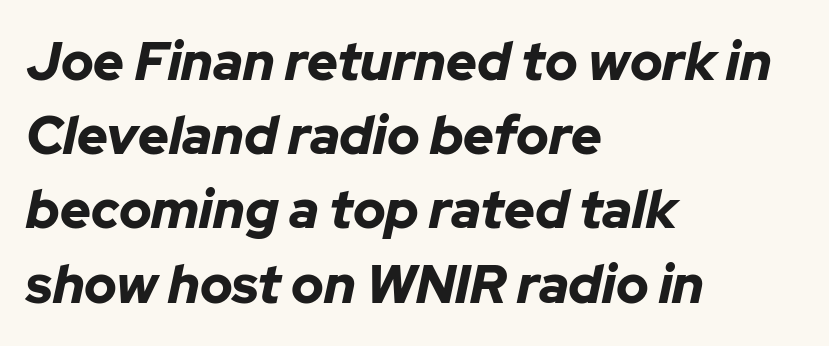
Q: Is the text bold? A: Yes.
Q: Is the text italic (slanted)? A: Yes, it leans right by about 12 degrees.
Q: Is the text underlined? A: No.
Q: How is the paragraph aligned? A: Left-aligned.
Q: Is the spacing between letters normal or unusually wide? A: Normal.
Q: Is the spacing between lines tight, normal or loose? A: Normal.
Q: Width (condensed, normal, or wide)? A: Normal.
Q: Stroke contrast? A: Low.
Q: x-height? A: Medium.
Q: Monospaced? A: No.
